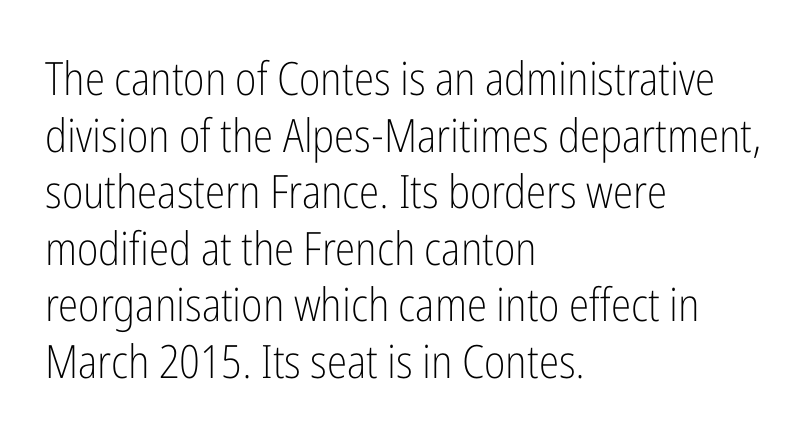
Q: Is the text bold? A: No.
Q: Is the text italic (slanted)? A: No, it is upright.
Q: Is the typeface a serif or a sans-serif typeface? A: Sans-serif.
Q: Is the text underlined? A: No.
Q: How is the paragraph aligned? A: Left-aligned.
Q: Is the spacing between letters normal or unusually wide? A: Normal.
Q: Width (condensed, normal, or wide)? A: Condensed.
Q: Stroke contrast? A: Low.
Q: x-height? A: Medium.
Q: Monospaced? A: No.
